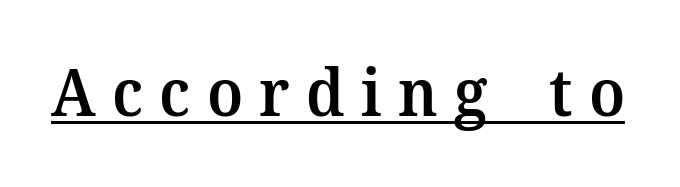
Q: Is the text bold? A: Semi-bold.
Q: Is the text italic (slanted)? A: No, it is upright.
Q: Is the typeface a serif or a sans-serif typeface? A: Serif.
Q: Is the text underlined? A: Yes.
Q: Is the spacing between letters normal or unusually wide? A: Unusually wide.
Q: Width (condensed, normal, or wide)? A: Normal.
Q: Stroke contrast? A: Medium.
Q: x-height? A: Medium.
Q: Monospaced? A: No.
